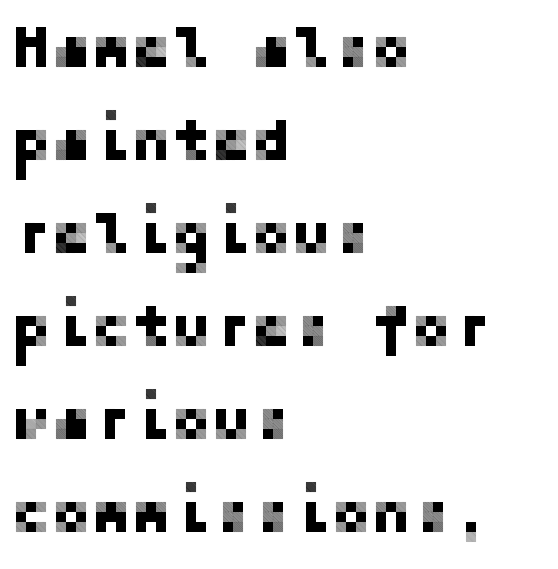
Quick note: underline off. This rendering employs a face without finishing strokes, i.e., a sans-serif. These lines are set flush left with a ragged right edge. Designer's note — italics off, roman on.
